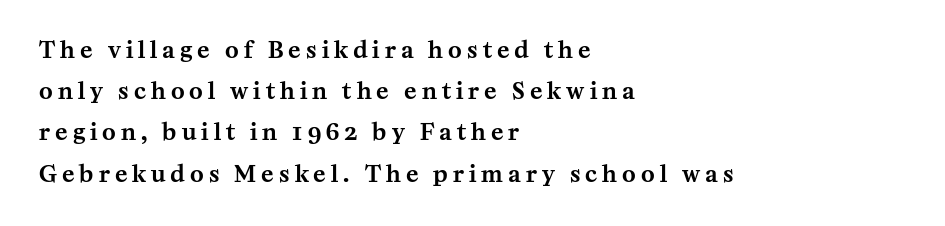
Posture: upright roman. The baseline area is clear. Caption: multi-line text, flush left, ragged right. Between one letter and the next there's a generous, obvious gap.
